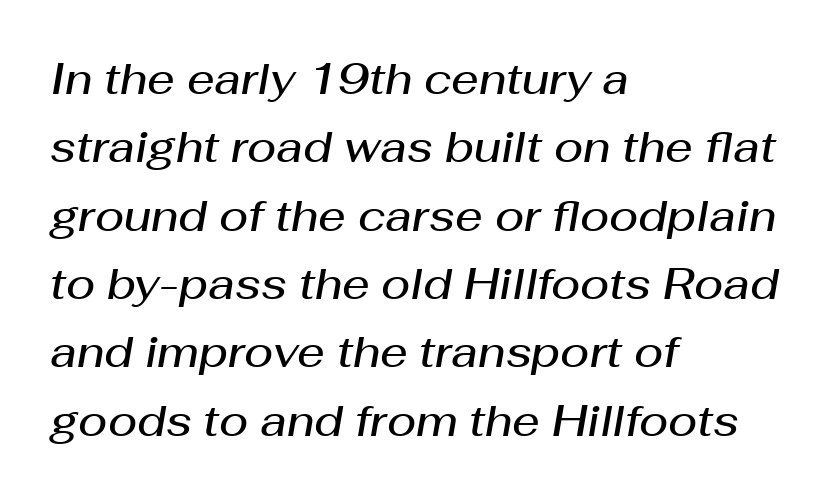
Letters rest on an invisible, unmarked baseline. Visually the block forms a straight wall on the left and a jagged coastline on the right. The rendering uses natural spacing where letterforms have individual widths. Italic: yes, the glyphs are oblique. On the weight axis this lands at semibold, roughly 600. The line-height multiplier appears to be the usual default.
